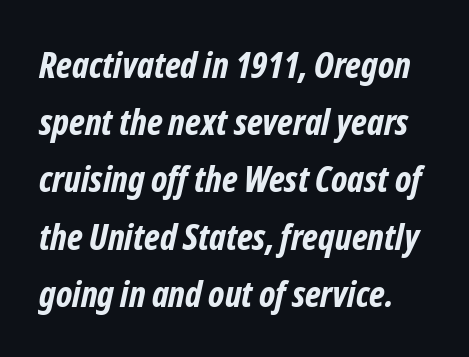
{"serif": "no", "bold": "yes", "weight": "bold", "width": "condensed", "stroke_contrast": "low", "x_height": "medium", "monospaced": "no", "underline": "no", "line_spacing": "normal", "line_spacing_ratio": 1.59, "letter_spacing": "normal", "letter_spacing_em": 0.0, "glyph_px": 36}
